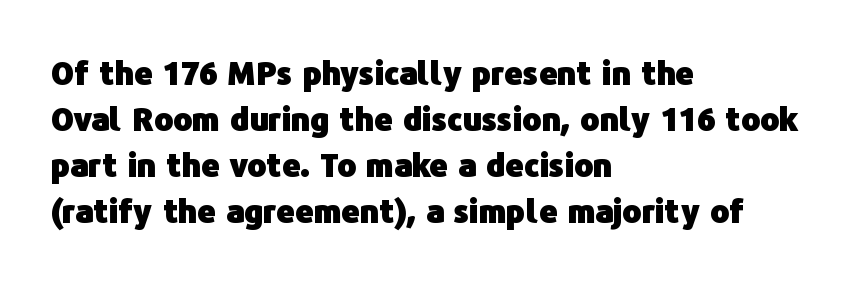
Q: Is the text bold? A: Yes.
Q: Is the text italic (slanted)? A: No, it is upright.
Q: Is the typeface a serif or a sans-serif typeface? A: Sans-serif.
Q: Is the text underlined? A: No.
Q: How is the paragraph aligned? A: Left-aligned.
Q: Is the spacing between letters normal or unusually wide? A: Normal.
Q: Is the spacing between lines tight, normal or loose? A: Normal.
Q: Width (condensed, normal, or wide)? A: Normal.
Q: Stroke contrast? A: Low.
Q: x-height? A: Medium.
Q: Monospaced? A: No.
